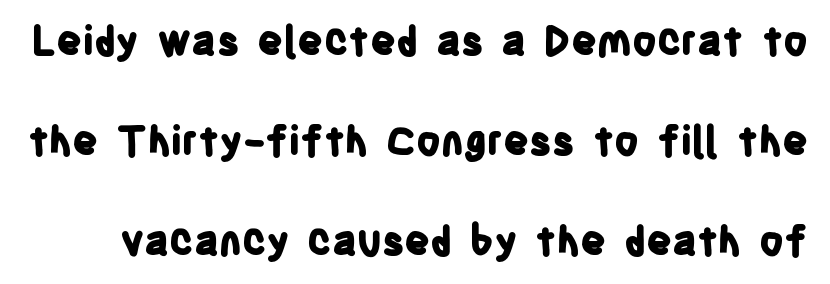
The image shows 40 px bold, condensed sans-serif type, upright; set loose line spacing (2.5x), normal letter spacing, not underlined; low stroke contrast and a large x-height.
